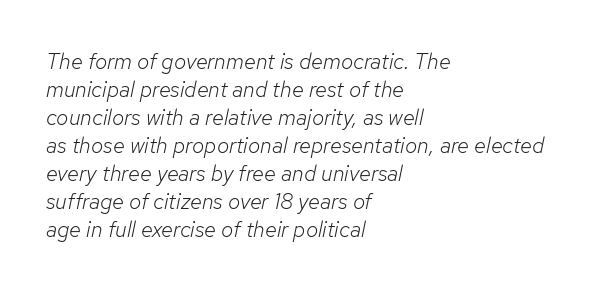
Q: Is the text bold? A: No.
Q: Is the text italic (slanted)? A: Yes, it leans right by about 12 degrees.
Q: Is the text underlined? A: No.
Q: How is the paragraph aligned? A: Left-aligned.
Q: Is the spacing between letters normal or unusually wide? A: Normal.
Q: Is the spacing between lines tight, normal or loose? A: Normal.
